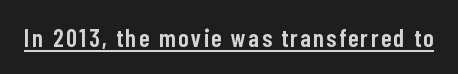
The font's upright variant was chosen for this text. Typographic density is moderately raised because the face is semibold. Notice how a bar underscores the lettering throughout.
